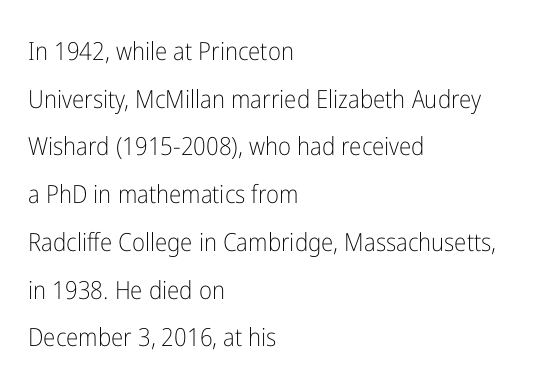
{"italic": "no", "bold": "no", "underline": "no", "align": "left", "line_spacing": "loose", "line_spacing_ratio": 1.91, "letter_spacing": "normal", "letter_spacing_em": 0.0, "glyph_px": 25}
